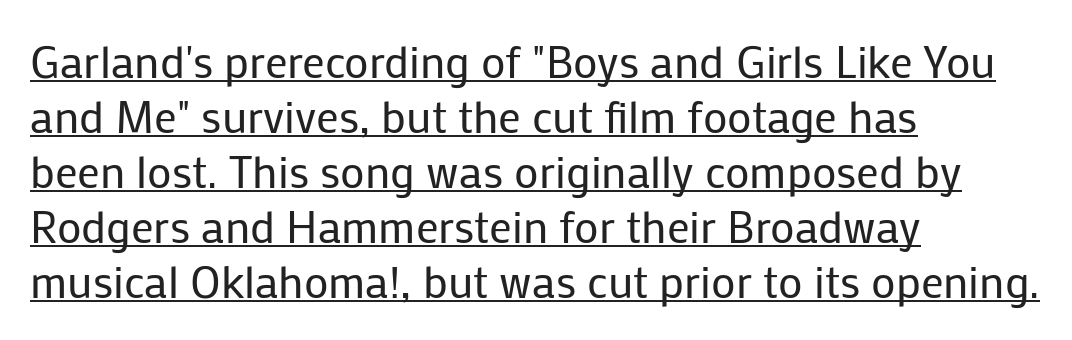
Q: Is the text bold? A: No.
Q: Is the text italic (slanted)? A: No, it is upright.
Q: Is the typeface a serif or a sans-serif typeface? A: Sans-serif.
Q: Is the text underlined? A: Yes.
Q: How is the paragraph aligned? A: Left-aligned.
Q: Is the spacing between letters normal or unusually wide? A: Normal.
Q: Width (condensed, normal, or wide)? A: Normal.
Q: Stroke contrast? A: Low.
Q: x-height? A: Medium.
Q: Monospaced? A: No.
